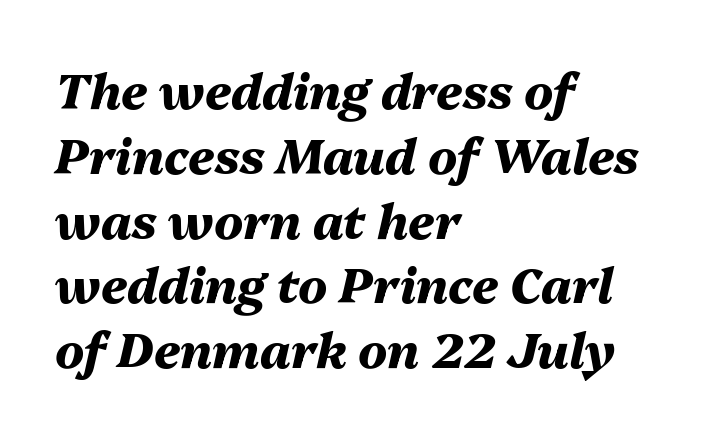
{"italic": "yes", "lean": "right", "slant_degrees": 13, "bold": "yes", "weight": "heavy", "width": "normal", "stroke_contrast": "medium", "x_height": "medium", "monospaced": "no", "underline": "no", "align": "left", "line_spacing": "normal", "line_spacing_ratio": 1.35, "letter_spacing": "normal", "letter_spacing_em": 0.0, "glyph_px": 48}
